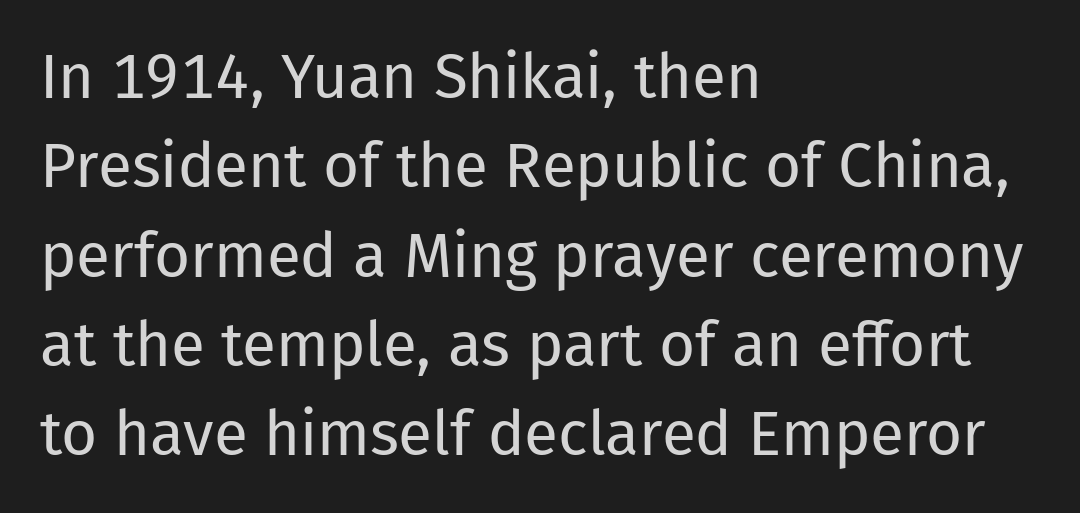
Q: Is the text bold? A: No.
Q: Is the text italic (slanted)? A: No, it is upright.
Q: Is the typeface a serif or a sans-serif typeface? A: Sans-serif.
Q: Is the text underlined? A: No.
Q: How is the paragraph aligned? A: Left-aligned.
Q: Is the spacing between letters normal or unusually wide? A: Normal.
Q: Is the spacing between lines tight, normal or loose? A: Normal.
Q: Width (condensed, normal, or wide)? A: Normal.
Q: Stroke contrast? A: Low.
Q: x-height? A: Medium.
Q: Monospaced? A: No.
